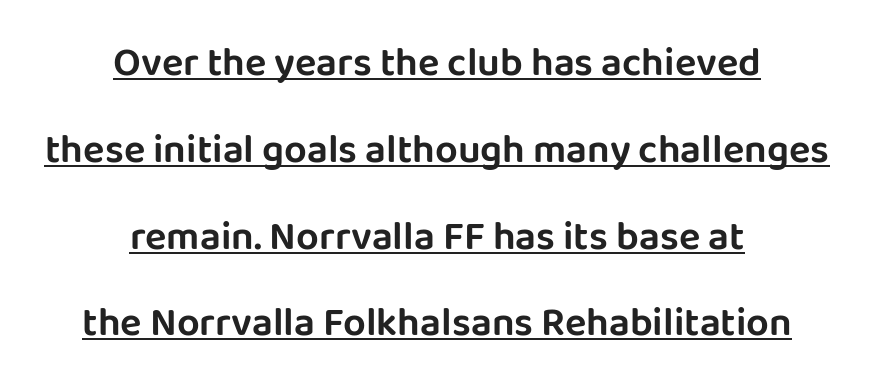
{"serif": "no", "italic": "no", "width": "normal", "stroke_contrast": "low", "x_height": "large", "monospaced": "no", "underline": "yes", "align": "center", "line_spacing": "loose", "line_spacing_ratio": 2.17, "letter_spacing": "normal", "letter_spacing_em": 0.0, "glyph_px": 40}
